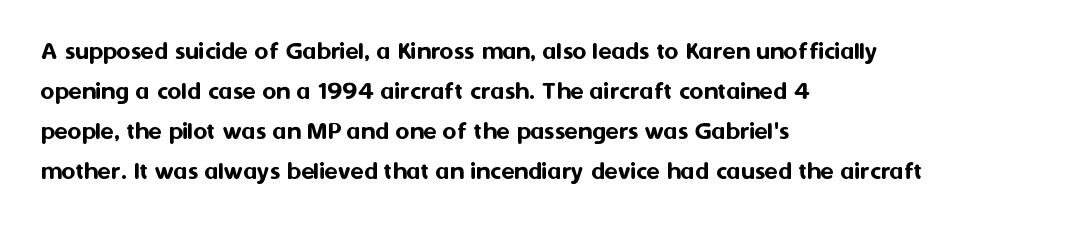
The image shows 27 px text type, upright; set left-aligned, normal line spacing (1.48x), normal letter spacing, not underlined.
